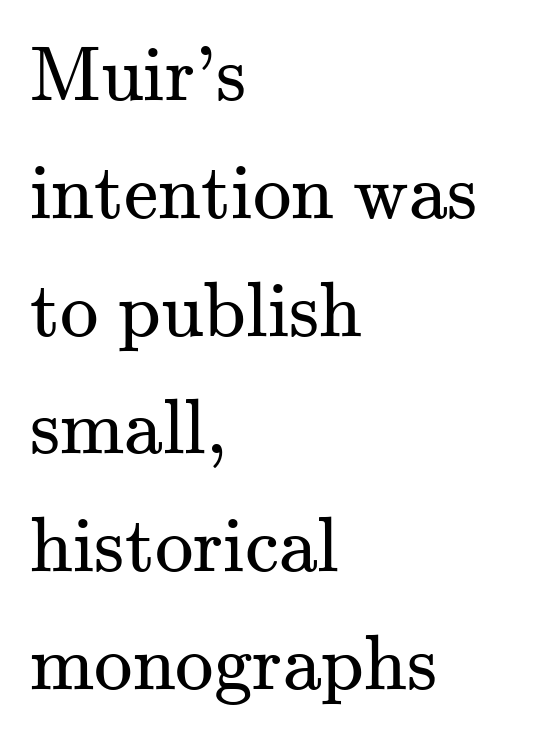
{"serif": "yes", "italic": "no", "bold": "no", "weight": "regular", "width": "normal", "stroke_contrast": "medium", "x_height": "small", "monospaced": "no", "underline": "no", "align": "left", "line_spacing": "normal", "line_spacing_ratio": 1.53, "letter_spacing": "normal", "letter_spacing_em": 0.0, "glyph_px": 77}
